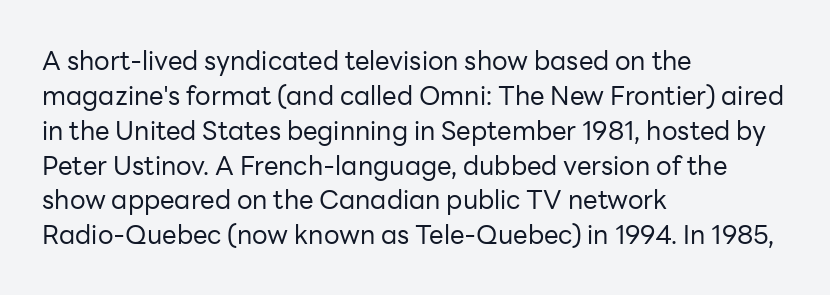
Q: Is the text bold? A: No.
Q: Is the text italic (slanted)? A: No, it is upright.
Q: Is the text underlined? A: No.
Q: How is the paragraph aligned? A: Left-aligned.
Q: Is the spacing between letters normal or unusually wide? A: Normal.
Q: Is the spacing between lines tight, normal or loose? A: Normal.
